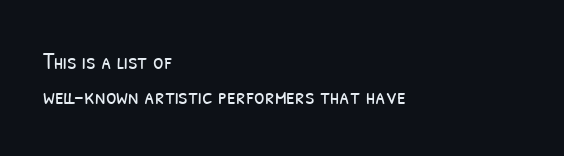
Q: Is the text bold? A: No.
Q: Is the text underlined? A: No.
Q: How is the paragraph aligned? A: Left-aligned.
Q: Is the spacing between letters normal or unusually wide? A: Normal.
Q: Is the spacing between lines tight, normal or loose? A: Normal.
